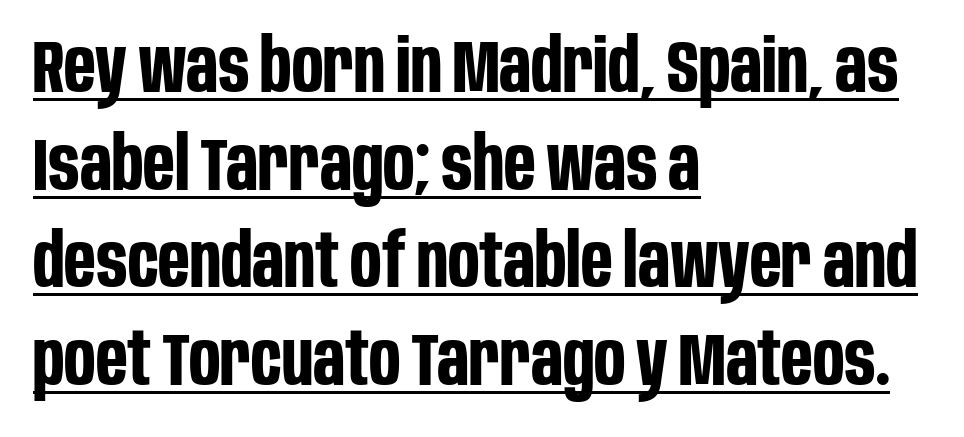
Q: Is the text bold? A: Yes.
Q: Is the text italic (slanted)? A: No, it is upright.
Q: Is the typeface a serif or a sans-serif typeface? A: Sans-serif.
Q: Is the text underlined? A: Yes.
Q: How is the paragraph aligned? A: Left-aligned.
Q: Is the spacing between letters normal or unusually wide? A: Normal.
Q: Is the spacing between lines tight, normal or loose? A: Normal.
Q: Width (condensed, normal, or wide)? A: Condensed.
Q: Stroke contrast? A: Low.
Q: x-height? A: Large.
Q: Monospaced? A: No.
